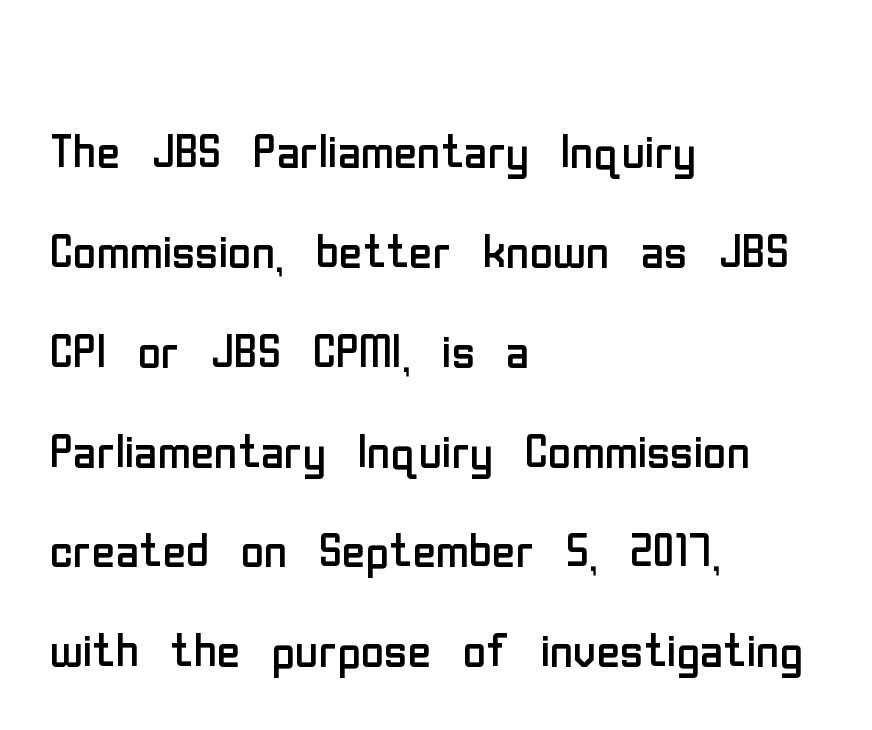
Q: Is the text bold? A: No.
Q: Is the text italic (slanted)? A: No, it is upright.
Q: Is the typeface a serif or a sans-serif typeface? A: Sans-serif.
Q: Is the text underlined? A: No.
Q: How is the paragraph aligned? A: Left-aligned.
Q: Is the spacing between letters normal or unusually wide? A: Normal.
Q: Is the spacing between lines tight, normal or loose? A: Normal.
Q: Width (condensed, normal, or wide)? A: Condensed.
Q: Stroke contrast? A: Low.
Q: x-height? A: Medium.
Q: Monospaced? A: No.
